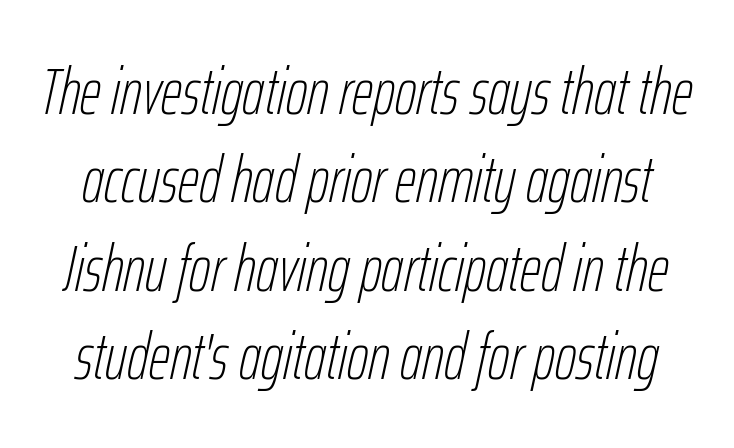
The image shows 66 px thin, condensed type, italic (leaning right); set normal line spacing (1.34x), normal letter spacing, not underlined; low stroke contrast and a medium x-height.
